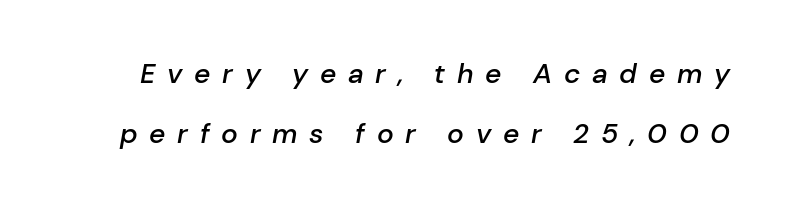
{"italic": "yes", "lean": "right", "slant_degrees": 10, "bold": "semi", "weight": "semibold", "width": "normal", "stroke_contrast": "low", "x_height": "medium", "monospaced": "no", "underline": "no", "line_spacing": "loose", "line_spacing_ratio": 2.15, "letter_spacing": "wide", "letter_spacing_em": 0.42, "glyph_px": 28}
